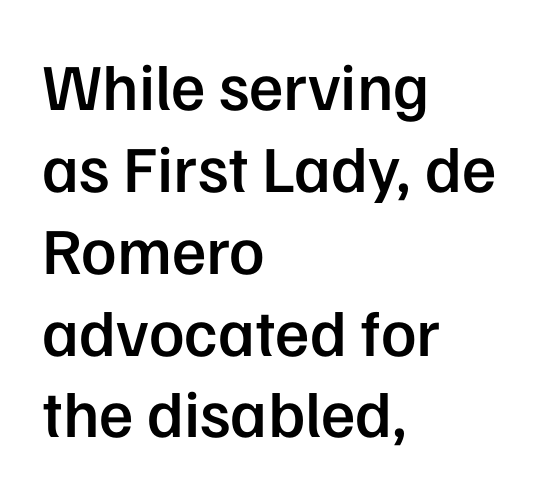
Q: Is the text bold? A: Semi-bold.
Q: Is the text italic (slanted)? A: No, it is upright.
Q: Is the typeface a serif or a sans-serif typeface? A: Sans-serif.
Q: Is the text underlined? A: No.
Q: How is the paragraph aligned? A: Left-aligned.
Q: Is the spacing between letters normal or unusually wide? A: Normal.
Q: Width (condensed, normal, or wide)? A: Normal.
Q: Stroke contrast? A: Low.
Q: x-height? A: Medium.
Q: Monospaced? A: No.
